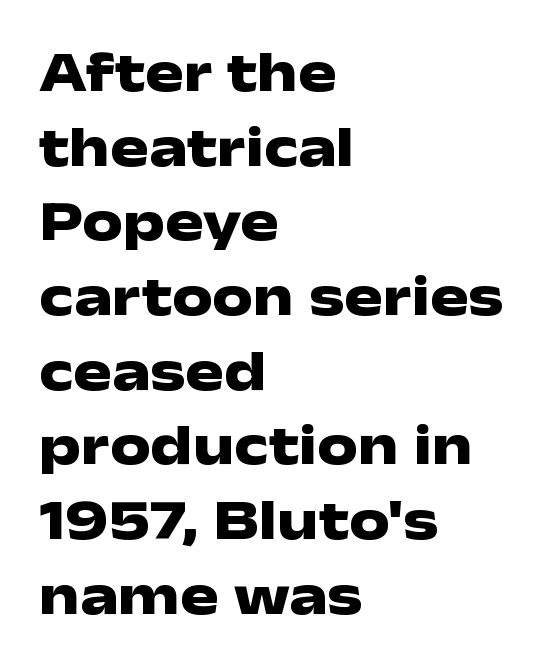
{"serif": "no", "italic": "no", "bold": "yes", "weight": "heavy", "width": "wide", "stroke_contrast": "low", "x_height": "medium", "monospaced": "no", "underline": "no", "align": "left", "line_spacing": "normal", "line_spacing_ratio": 1.31, "letter_spacing": "normal", "letter_spacing_em": 0.0, "glyph_px": 57}
